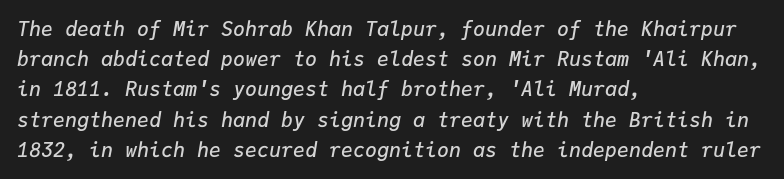
Tall strokes in this sample are angled rather than plumb. Each glyph is drawn with semibold strokes, heavier than normal yet not fully bold. Quick note: underline off. Short note: letters normally spaced. Leftover space on each line is placed entirely after the last word.
